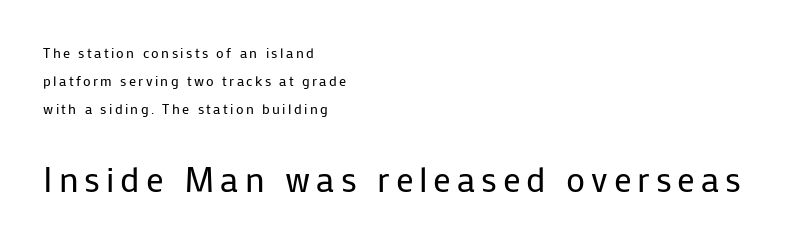
Q: Is the text bold? A: No.
Q: Is the text italic (slanted)? A: No, it is upright.
Q: Is the typeface a serif or a sans-serif typeface? A: Sans-serif.
Q: Is the text underlined? A: No.
Q: How is the paragraph aligned? A: Left-aligned.
Q: Is the spacing between lines tight, normal or loose? A: Loose.
Q: Which block of text is set in a larger size, the first (top) or the second (bottom)? A: The second (bottom) one.
Q: Width (condensed, normal, or wide)? A: Normal.
Q: Stroke contrast? A: Low.
Q: x-height? A: Medium.
Q: Monospaced? A: No.
